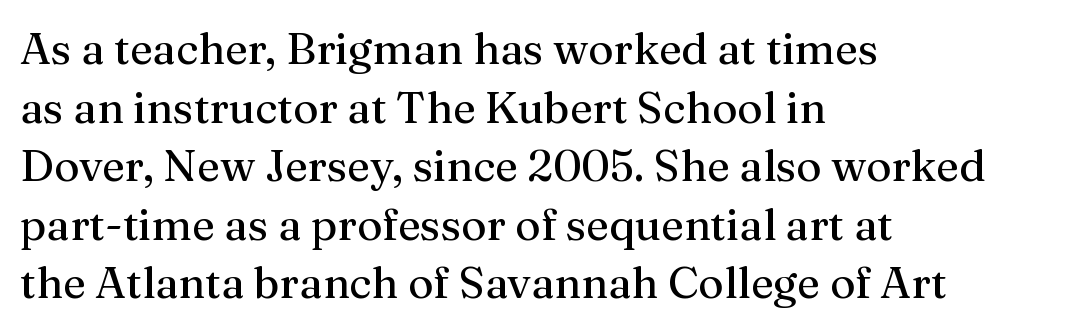
{"serif": "yes", "italic": "no", "bold": "no", "weight": "regular", "width": "normal", "stroke_contrast": "medium", "x_height": "medium", "monospaced": "no", "underline": "no", "align": "left", "line_spacing": "normal", "line_spacing_ratio": 1.33, "letter_spacing": "normal", "letter_spacing_em": 0.0, "glyph_px": 44}
